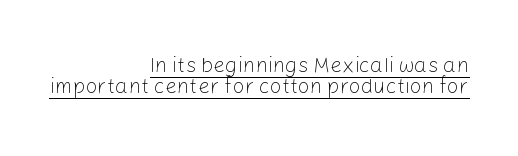
The glyphs are accompanied by a horizontal stroke just below them. The lettering holds an erect, upright posture throughout. Summary of weight: not heavy and not bold. The lines are packed closely together with very little leading. Inter-character spacing is left at the font's built-in metrics. A flush-right, rag-left setting is used for this passage.
